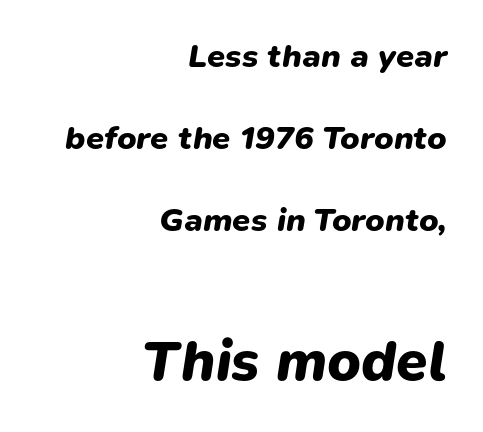
Q: Is the text bold? A: Yes.
Q: Is the text italic (slanted)? A: Yes, it leans right by about 9 degrees.
Q: Is the text underlined? A: No.
Q: How is the paragraph aligned? A: Right-aligned.
Q: Is the spacing between letters normal or unusually wide? A: Normal.
Q: Is the spacing between lines tight, normal or loose? A: Loose.
Q: Which block of text is set in a larger size, the first (top) or the second (bottom)? A: The second (bottom) one.
Q: Width (condensed, normal, or wide)? A: Normal.
Q: Stroke contrast? A: Low.
Q: x-height? A: Medium.
Q: Monospaced? A: No.
